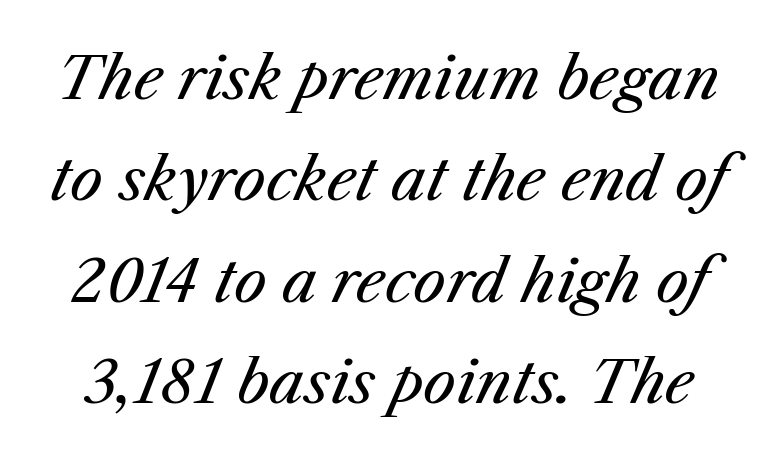
Q: Is the text bold? A: No.
Q: Is the text italic (slanted)? A: Yes, it leans right by about 25 degrees.
Q: Is the text underlined? A: No.
Q: Is the spacing between letters normal or unusually wide? A: Normal.
Q: Width (condensed, normal, or wide)? A: Normal.
Q: Stroke contrast? A: Medium.
Q: x-height? A: Medium.
Q: Monospaced? A: No.
